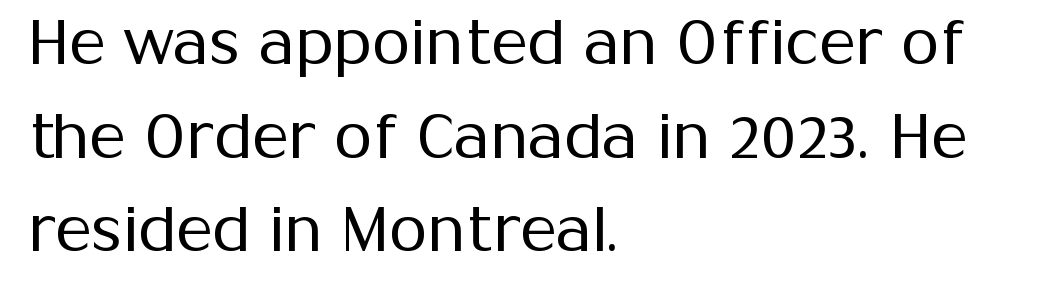
{"serif": "no", "italic": "no", "bold": "no", "weight": "regular", "width": "normal", "stroke_contrast": "medium", "x_height": "medium", "monospaced": "no", "underline": "no", "align": "left", "line_spacing": "normal", "line_spacing_ratio": 1.51, "letter_spacing": "normal", "letter_spacing_em": 0.0, "glyph_px": 62}
